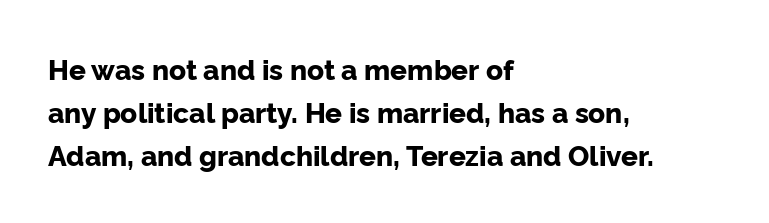
The image shows 28 px bold sans-serif type, upright; set left-aligned, normal line spacing (1.54x), normal letter spacing, not underlined; low stroke contrast and a medium x-height.
